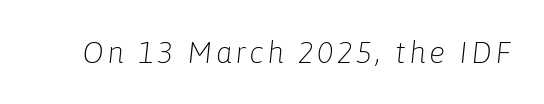
The image shows 30 px light type, italic (leaning right); set not underlined; low stroke contrast and a medium x-height.
